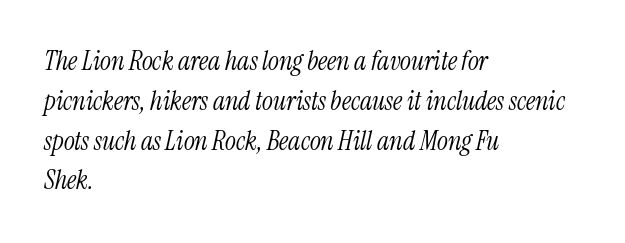
Q: Is the text bold? A: No.
Q: Is the text italic (slanted)? A: Yes, it leans right by about 13 degrees.
Q: Is the text underlined? A: No.
Q: How is the paragraph aligned? A: Left-aligned.
Q: Is the spacing between letters normal or unusually wide? A: Normal.
Q: Is the spacing between lines tight, normal or loose? A: Normal.
